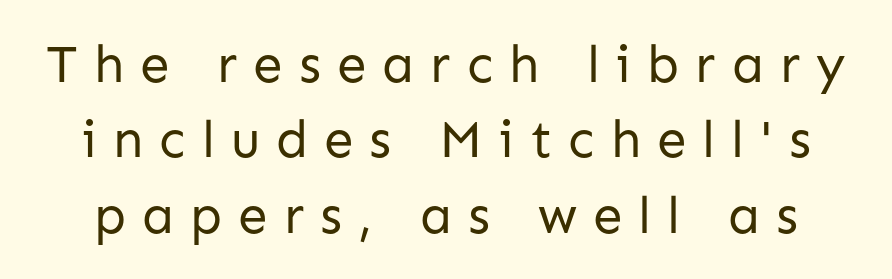
Q: Is the text bold? A: No.
Q: Is the text italic (slanted)? A: No, it is upright.
Q: Is the typeface a serif or a sans-serif typeface? A: Sans-serif.
Q: Is the text underlined? A: No.
Q: Is the spacing between letters normal or unusually wide? A: Unusually wide.
Q: Is the spacing between lines tight, normal or loose? A: Normal.
Q: Width (condensed, normal, or wide)? A: Normal.
Q: Stroke contrast? A: Low.
Q: x-height? A: Medium.
Q: Monospaced? A: No.
